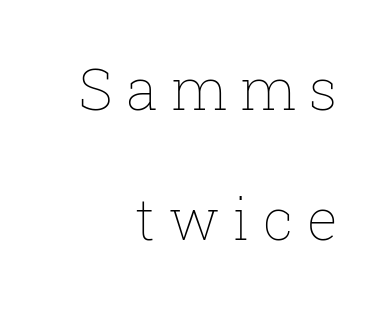
The image shows 58 px thin type, upright; set right-aligned, loose line spacing (2.25x), unusually wide letter spacing (+0.23 em), not underlined; low stroke contrast and a medium x-height.
